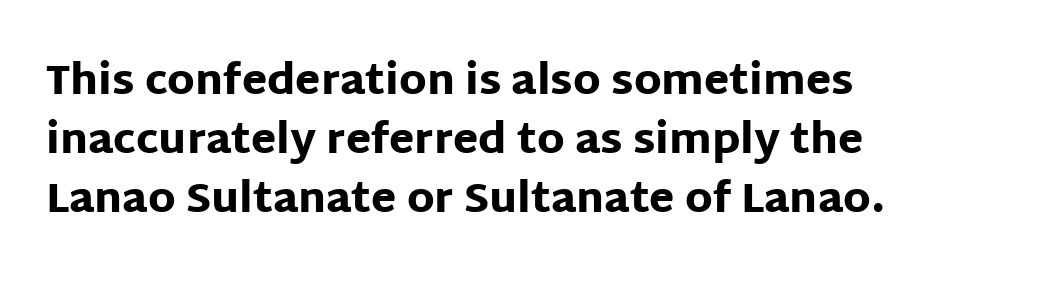
Here the designer chose a conventional face with non-uniform glyph widths. Short note: letters normally spaced. Italic: no, the glyphs are upright roman. These lines are composed in type without serifs. Typesetter's note: full bold, strokes at maximum text heaviness. Any mark beneath the type? The region is blank.
